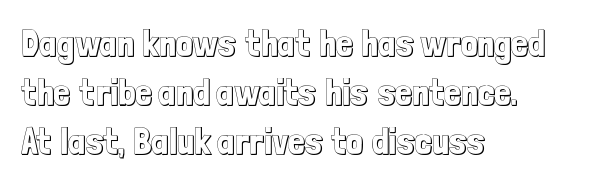
{"italic": "no", "width": "condensed", "x_height": "medium", "monospaced": "no", "underline": "no", "align": "left", "line_spacing": "normal", "line_spacing_ratio": 1.32, "letter_spacing": "normal", "letter_spacing_em": 0.0, "glyph_px": 37}
